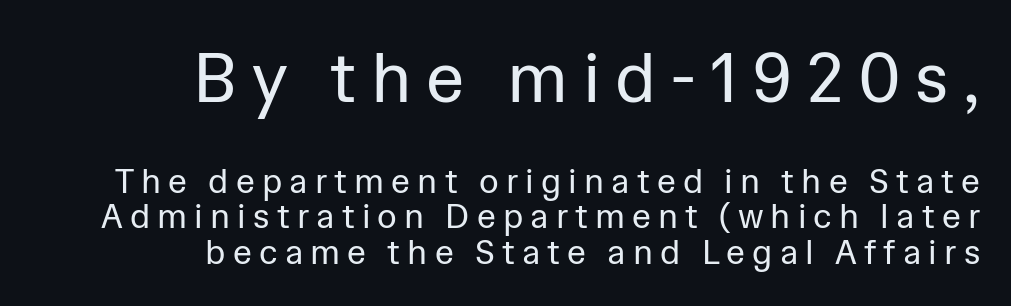
The image shows 69 px regular-weight sans-serif type, upright; set right-aligned, tight line spacing (1.04x), unusually wide letter spacing (+0.21 em), not underlined; the first (top) block is 2.03x larger; low stroke contrast and a medium x-height.
